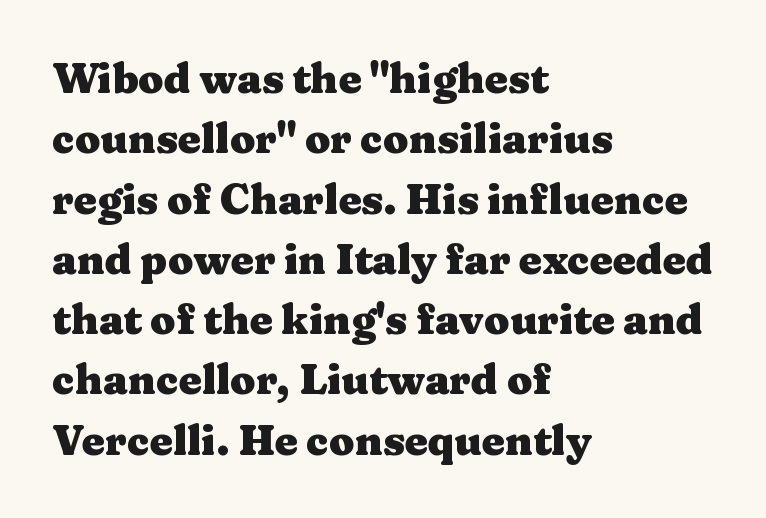
Compared with typical paragraphs, the rows here are spaced about the same. These lines were composed using upright roman letters. Each line starts at the same left margin while the right side varies. How are the letters spaced? Ordinarily, with no added tracking. Its strokes are broad and dark, the hallmark of bold type.
